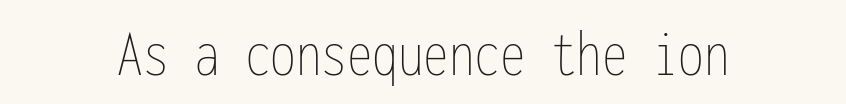
This reads as an unemphasized weight, regular at the heaviest. The letters sit at their default tracking, neither squeezed nor spread. Italic: no, the glyphs are upright roman. Here the designer chose a console-style face with uniform glyph widths. Check under the words: just untouched page.
